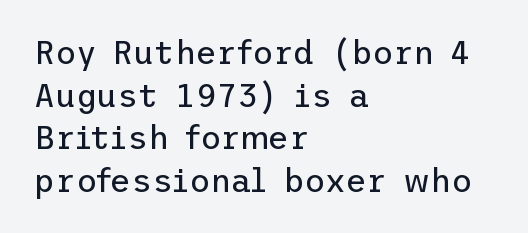
{"serif": "no", "italic": "no", "bold": "no", "weight": "regular", "width": "normal", "stroke_contrast": "low", "x_height": "medium", "underline": "no", "align": "left", "line_spacing": "normal", "line_spacing_ratio": 1.33, "letter_spacing": "normal", "letter_spacing_em": 0.0, "glyph_px": 32}
